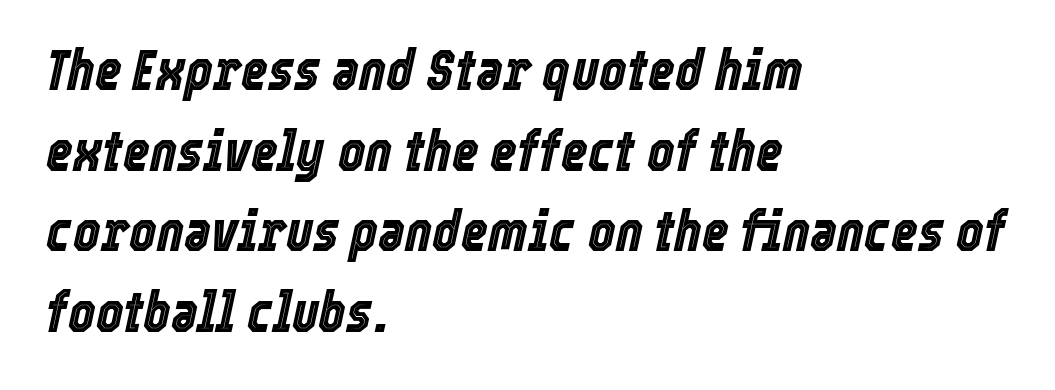
Q: Is the text italic (slanted)? A: Yes, it leans right by about 12 degrees.
Q: Is the text underlined? A: No.
Q: How is the paragraph aligned? A: Left-aligned.
Q: Is the spacing between letters normal or unusually wide? A: Normal.
Q: Is the spacing between lines tight, normal or loose? A: Normal.
Q: Width (condensed, normal, or wide)? A: Condensed.
Q: x-height? A: Medium.
Q: Monospaced? A: No.
